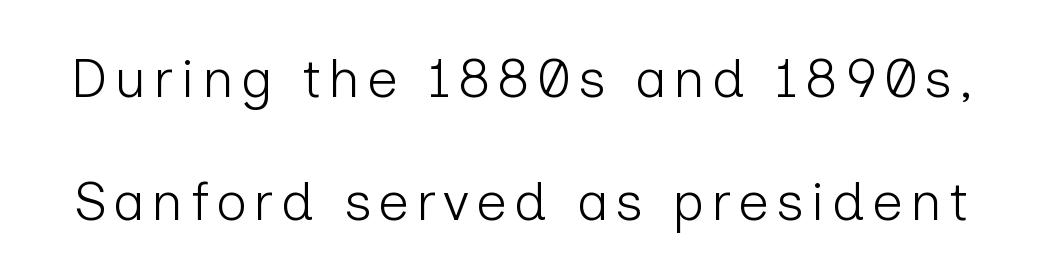
Q: Is the text bold? A: No.
Q: Is the text italic (slanted)? A: No, it is upright.
Q: Is the typeface a serif or a sans-serif typeface? A: Sans-serif.
Q: Is the text underlined? A: No.
Q: Is the spacing between lines tight, normal or loose? A: Loose.
Q: Width (condensed, normal, or wide)? A: Normal.
Q: Stroke contrast? A: Low.
Q: x-height? A: Medium.
Q: Monospaced? A: No.
